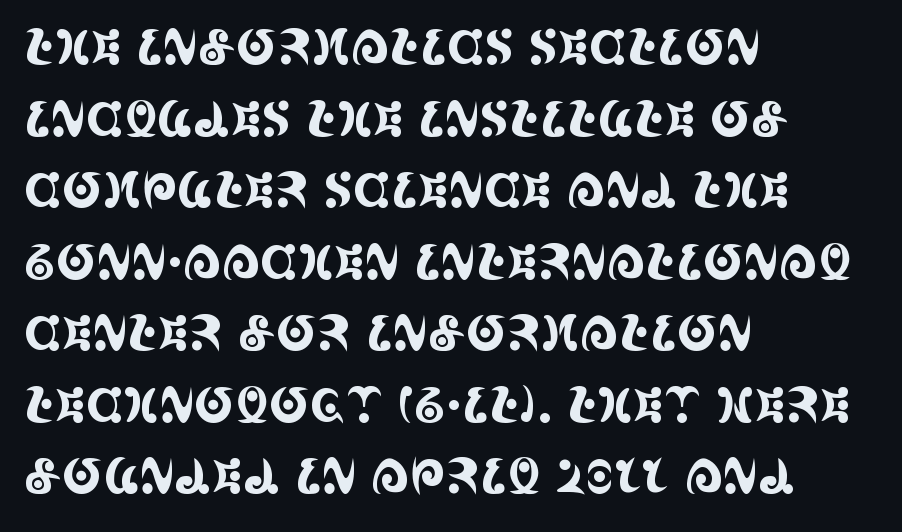
The image shows 48 px condensed serif type, upright; set left-aligned, normal line spacing (1.49x), normal letter spacing, not underlined; a large x-height.
